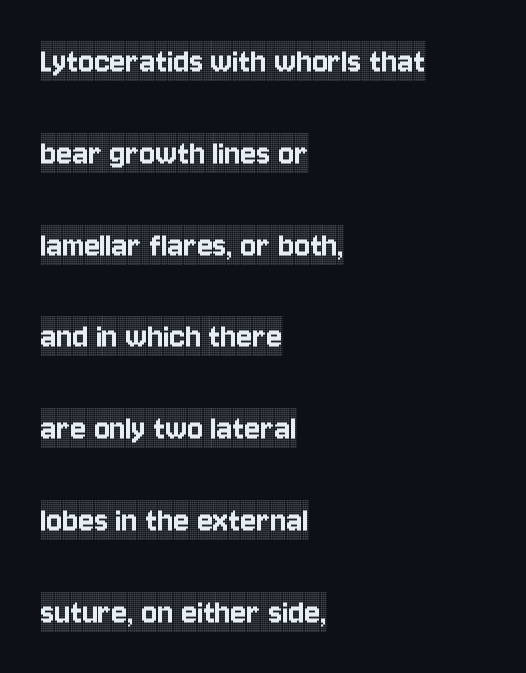
The image shows 37 px condensed serif type, upright; set left-aligned, loose line spacing (2.48x), normal letter spacing, not underlined; a large x-height.
